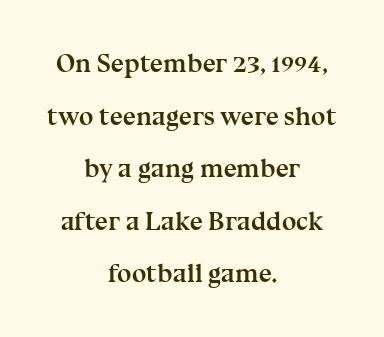
This rendering features lettering with no underline. Vertical strokes here are truly vertical. Quick note: interline space is abundant. The rendering uses a bold face; every stroke is thick and dark. Tracking value appears to be zero — textbook default spacing. The lines in this sample share a center point and differ in where they start and stop.
